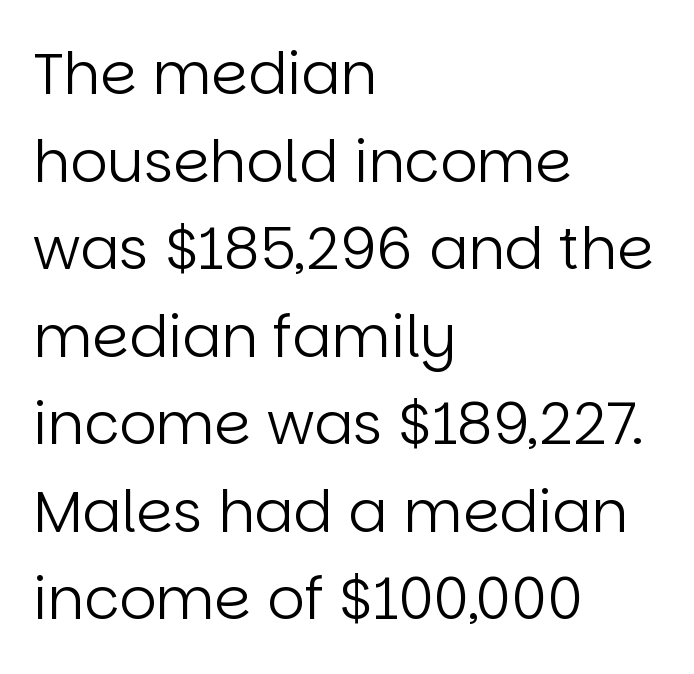
Leading matches the norm, producing a regular column. Line starts are locked; line ends wander. The letterforms sit at book weight or below. Nothing sits at the stroke ends, so this counts as sans-serif. Think of a printed novel: that variable character pitch is what you see here. You could call the tracking neutral — neither tight nor loose.
